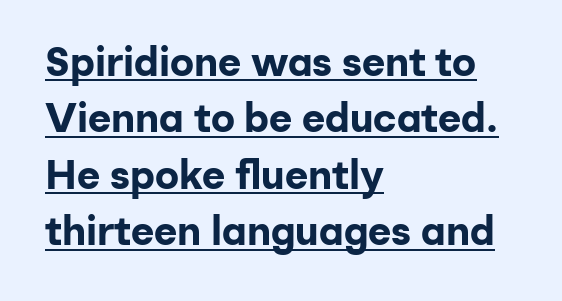
Each letter's strokes conclude bluntly, with no projecting serifs. In terms of leading, this rendering sits right in the middle. Typesetter's note: full bold, strokes at maximum text heaviness. Varying glyph widths throughout — classic text-font behaviour. Somebody hit Ctrl+U on this one — the words are underlined. The lettering holds an erect, upright posture throughout.
